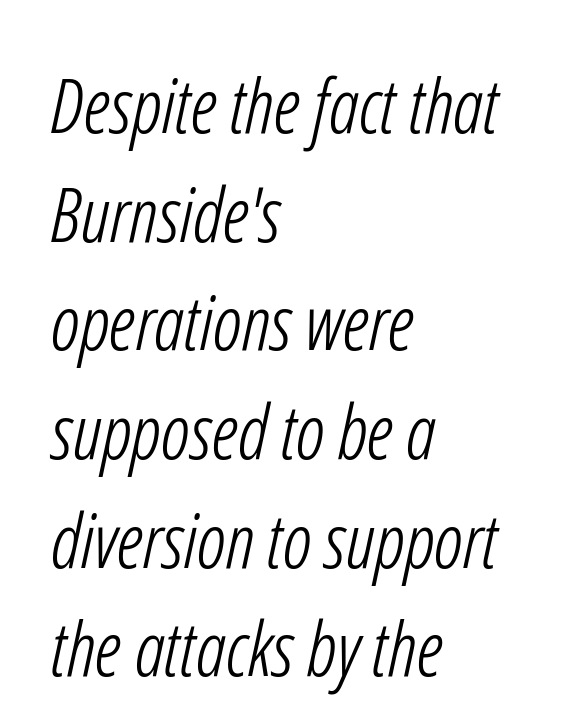
The image shows 76 px light, condensed sans-serif type; set left-aligned, normal line spacing (1.43x), normal letter spacing, not underlined; low stroke contrast and a medium x-height.
